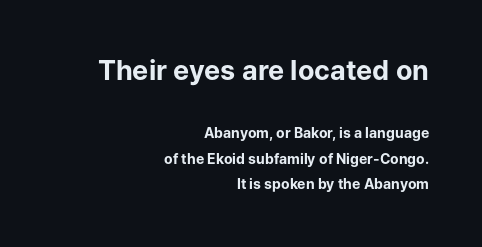
The image shows 27 px bold type, upright; set right-aligned, line spacing 1.83x, normal letter spacing, not underlined; the first (top) block is 1.93x larger.
